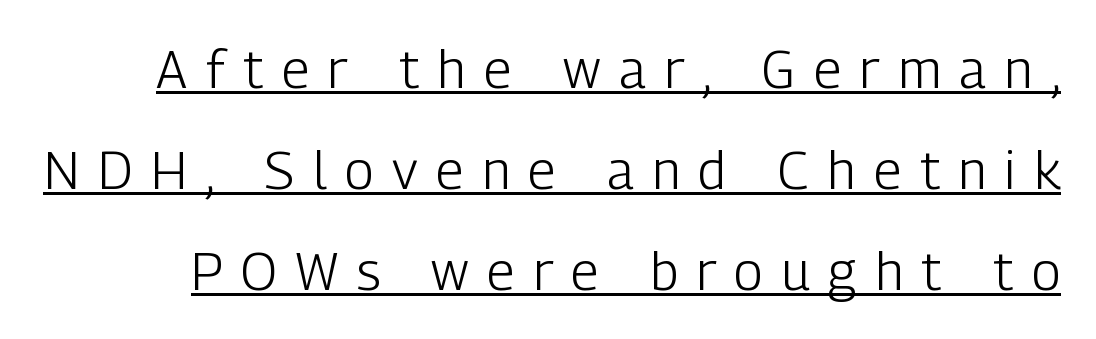
Q: Is the text bold? A: No.
Q: Is the text italic (slanted)? A: No, it is upright.
Q: Is the typeface a serif or a sans-serif typeface? A: Sans-serif.
Q: Is the text underlined? A: Yes.
Q: Is the spacing between letters normal or unusually wide? A: Unusually wide.
Q: Is the spacing between lines tight, normal or loose? A: Loose.
Q: Width (condensed, normal, or wide)? A: Condensed.
Q: Stroke contrast? A: Low.
Q: x-height? A: Medium.
Q: Monospaced? A: No.
